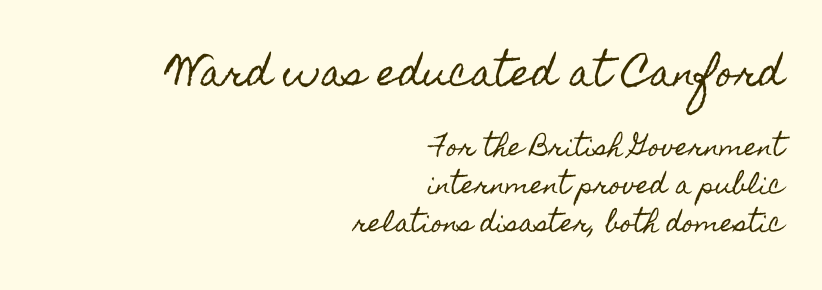
{"width": "condensed", "x_height": "small", "monospaced": "no", "underline": "no", "align": "right", "line_spacing": "normal", "line_spacing_ratio": 1.57, "letter_spacing": "normal", "letter_spacing_em": 0.0, "larger_block": "first", "size_ratio": 1.5, "glyph_px": 36}
